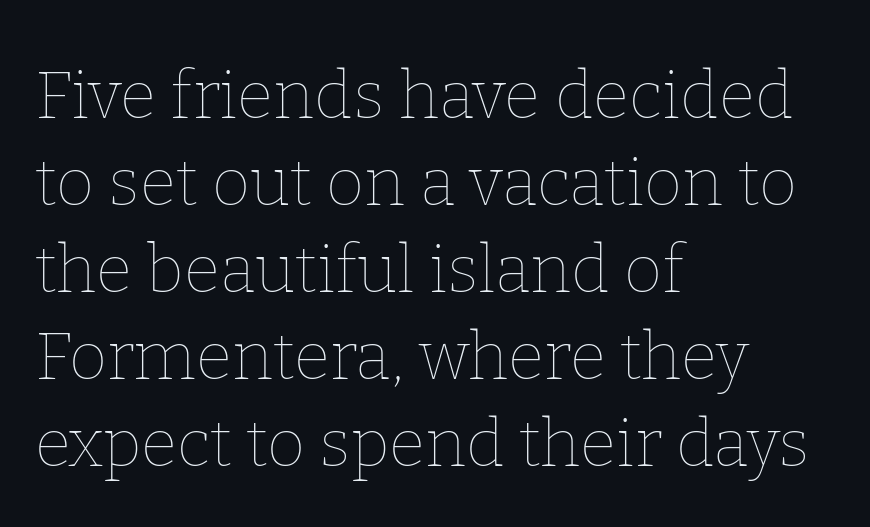
Q: Is the text bold? A: No.
Q: Is the text italic (slanted)? A: No, it is upright.
Q: Is the text underlined? A: No.
Q: How is the paragraph aligned? A: Left-aligned.
Q: Is the spacing between letters normal or unusually wide? A: Normal.
Q: Is the spacing between lines tight, normal or loose? A: Normal.
Q: Width (condensed, normal, or wide)? A: Normal.
Q: Stroke contrast? A: Low.
Q: x-height? A: Medium.
Q: Monospaced? A: No.
